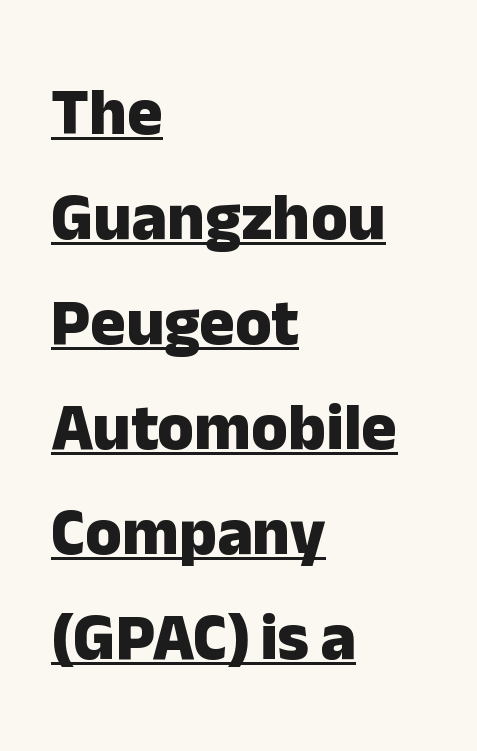
Look at the stroke-to-counter ratio: heavy, a bold. Line starts are locked; line ends wander. In terms of letterspacing, this is plain default setting. Upright lettering throughout.
